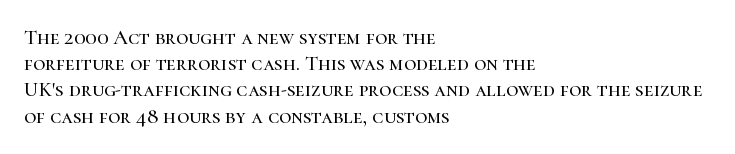
{"italic": "no", "underline": "no", "align": "left", "line_spacing": "normal", "line_spacing_ratio": 1.25, "letter_spacing": "normal", "letter_spacing_em": 0.0, "glyph_px": 21}
